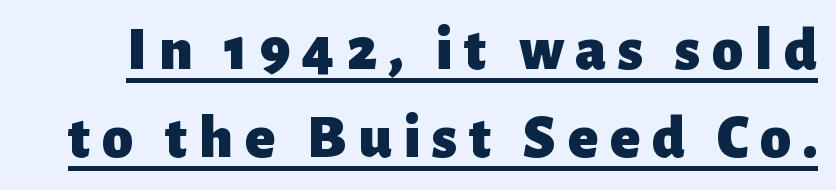
The lettering holds an erect, upright posture throughout. The font is running at its bold setting. Proportional: the letters do not fall into vertical columns. The passage shown stacks its lines at a standard gap. The sample's only ornament is a line tracing under the words.
